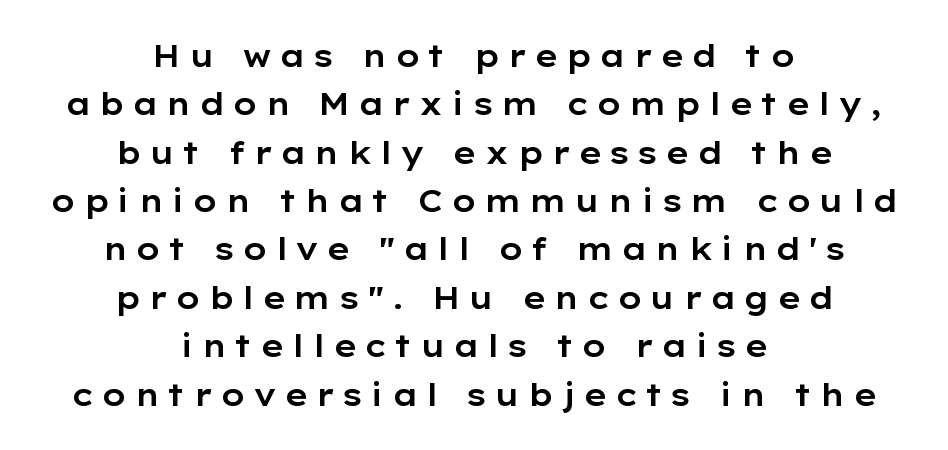
{"serif": "no", "italic": "no", "width": "wide", "stroke_contrast": "low", "x_height": "medium", "monospaced": "no", "underline": "no", "align": "center", "line_spacing": "normal", "line_spacing_ratio": 1.56, "letter_spacing": "wide", "letter_spacing_em": 0.23, "glyph_px": 31}
